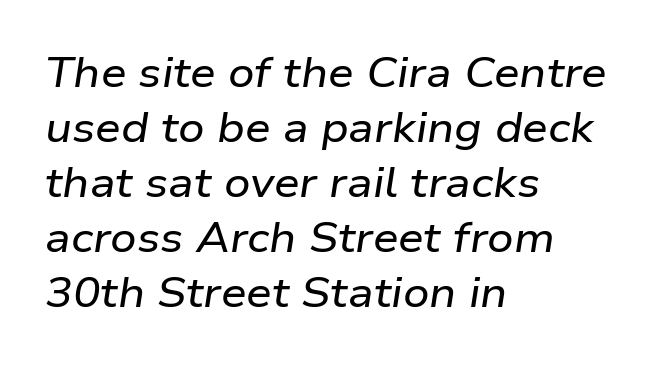
Q: Is the text italic (slanted)? A: Yes, it leans right by about 9 degrees.
Q: Is the text underlined? A: No.
Q: How is the paragraph aligned? A: Left-aligned.
Q: Is the spacing between letters normal or unusually wide? A: Normal.
Q: Is the spacing between lines tight, normal or loose? A: Normal.
Q: Width (condensed, normal, or wide)? A: Wide.
Q: Stroke contrast? A: Low.
Q: x-height? A: Medium.
Q: Monospaced? A: No.
